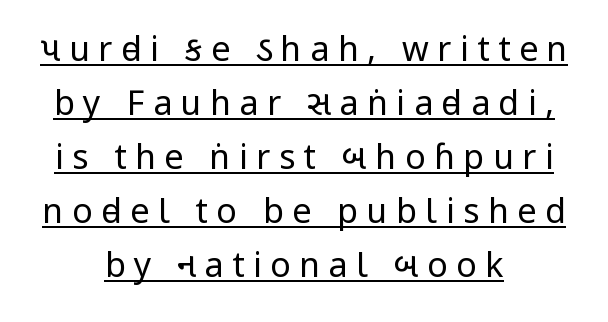
{"serif": "no", "italic": "no", "bold": "no", "weight": "regular", "width": "condensed", "stroke_contrast": "low", "x_height": "large", "monospaced": "no", "underline": "yes", "align": "center", "line_spacing": "normal", "line_spacing_ratio": 1.59, "letter_spacing": "wide", "letter_spacing_em": 0.25, "glyph_px": 34}
